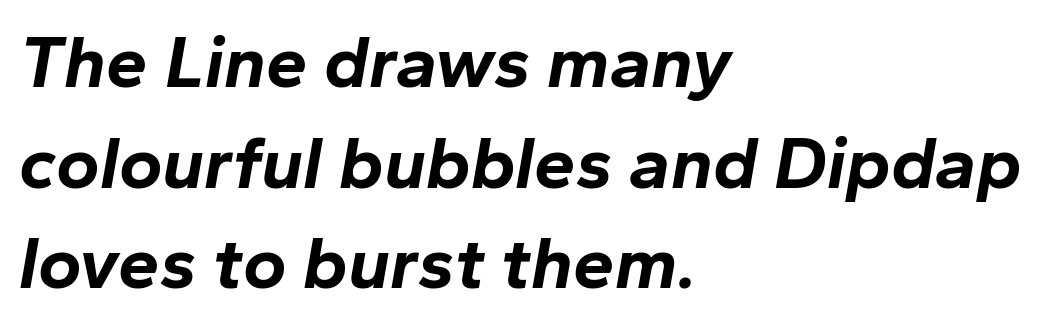
Regular leading. The rag falls on the right side of this text block. Does the lettering tilt? It does — this is italic. Inter-character spacing is left at the font's built-in metrics. The string is rendered with underlining switched off. Caption: bold face, heavy strokes.
